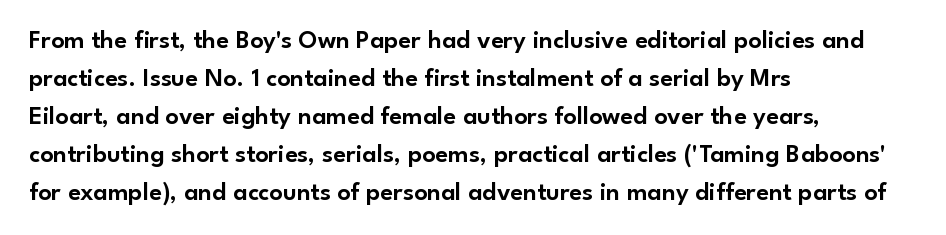
Q: Is the text italic (slanted)? A: No, it is upright.
Q: Is the text underlined? A: No.
Q: How is the paragraph aligned? A: Left-aligned.
Q: Is the spacing between letters normal or unusually wide? A: Normal.
Q: Is the spacing between lines tight, normal or loose? A: Normal.
